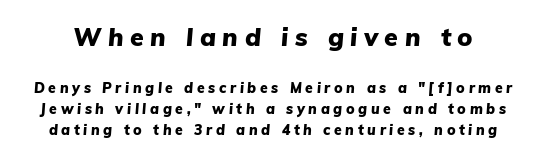
{"italic": "yes", "lean": "right", "slant_degrees": 5, "bold": "yes", "underline": "no", "line_spacing": "normal", "line_spacing_ratio": 1.51, "letter_spacing": "wide", "letter_spacing_em": 0.26, "larger_block": "first", "size_ratio": 1.79, "glyph_px": 25}
